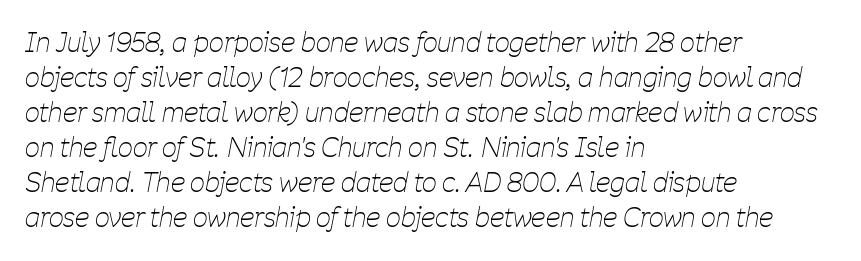
Only glyphs here, with clear space below each row. Vertical stems look standard width or narrower in stroke. Italic: yes, the glyphs are oblique. In terms of leading, this rendering sits right in the middle. All the whitespace from short lines collects on the right. Caption: standard tracking, unaltered.
